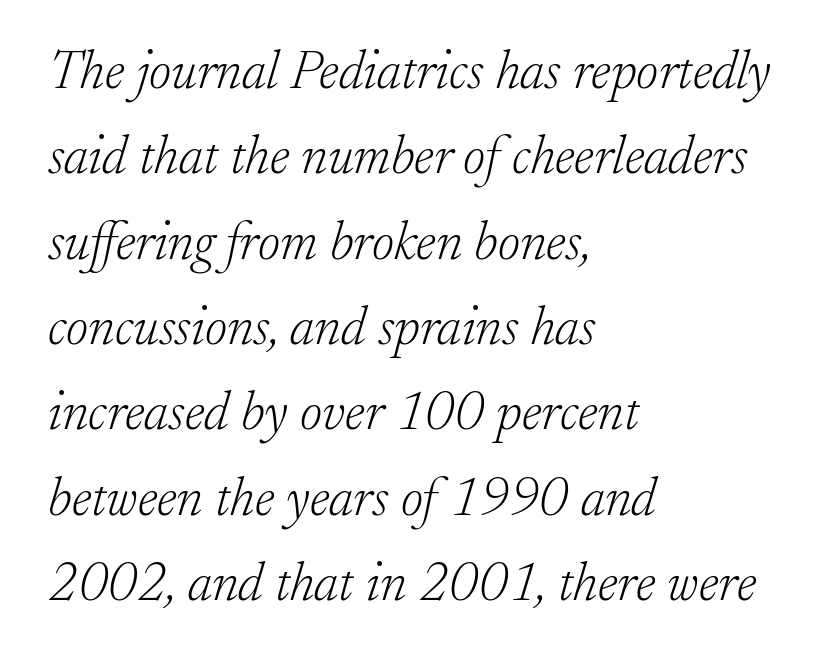
The image shows 54 px light serif type, italic (leaning right); set left-aligned, normal line spacing (1.58x), normal letter spacing, not underlined; low stroke contrast and a small x-height.
